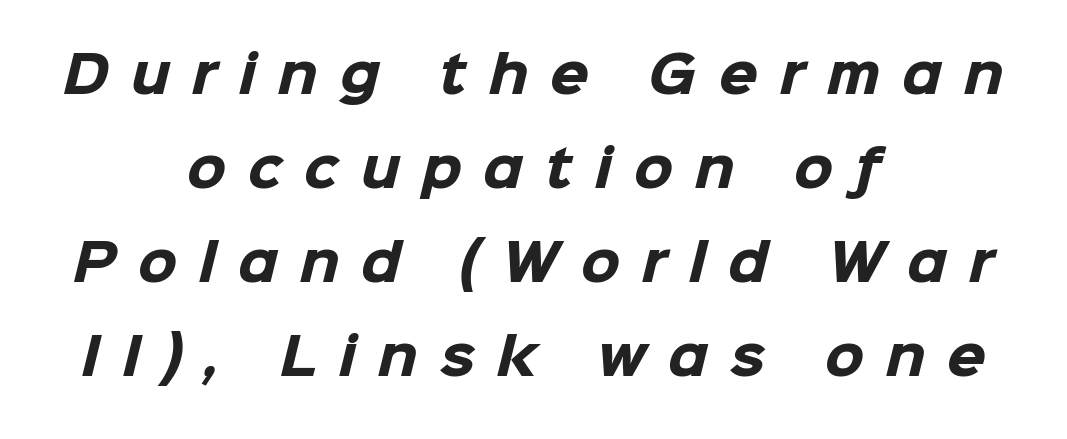
Q: Is the text bold? A: Yes.
Q: Is the typeface a serif or a sans-serif typeface? A: Sans-serif.
Q: Is the text underlined? A: No.
Q: How is the paragraph aligned? A: Centered.
Q: Is the spacing between letters normal or unusually wide? A: Unusually wide.
Q: Width (condensed, normal, or wide)? A: Normal.
Q: Stroke contrast? A: Low.
Q: x-height? A: Medium.
Q: Monospaced? A: No.
